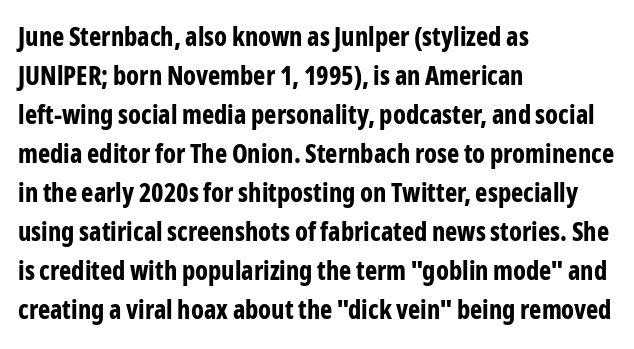
Successive baselines arrive at the customary interval. Nope, not italic — everything's standing straight. Stroke thickness is high; the sample reads as a true bold. Line starts are locked; line ends wander. Clear beneath every line of the passage. The line texture is even and compact thanks to regular tracking.
